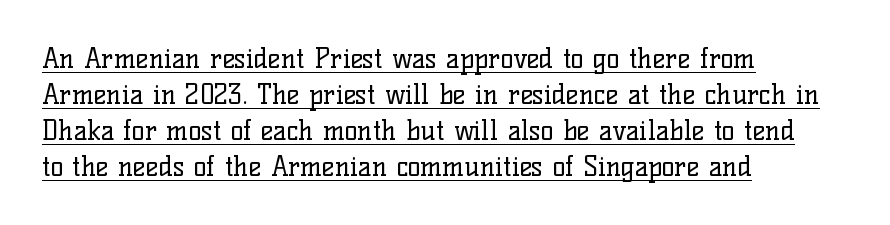
The image shows 27 px text type, upright; set left-aligned, normal line spacing (1.33x), normal letter spacing, underlined.
